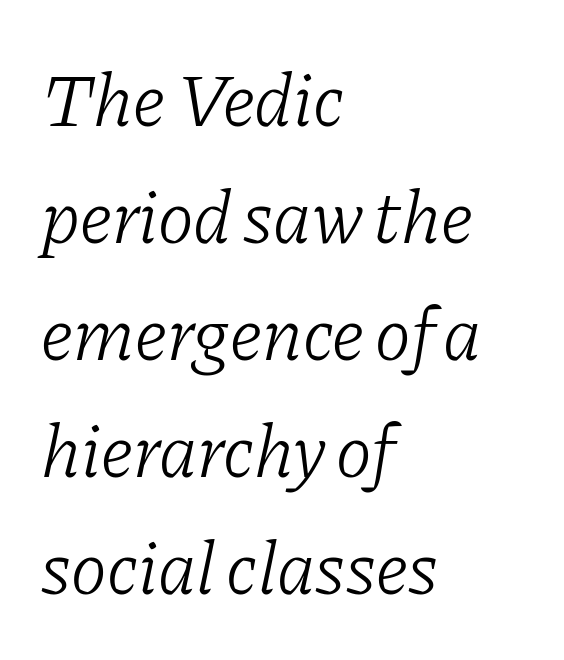
The image shows 76 px light serif type, italic (leaning right); set left-aligned, normal line spacing (1.54x), normal letter spacing, not underlined; low stroke contrast and a medium x-height.
